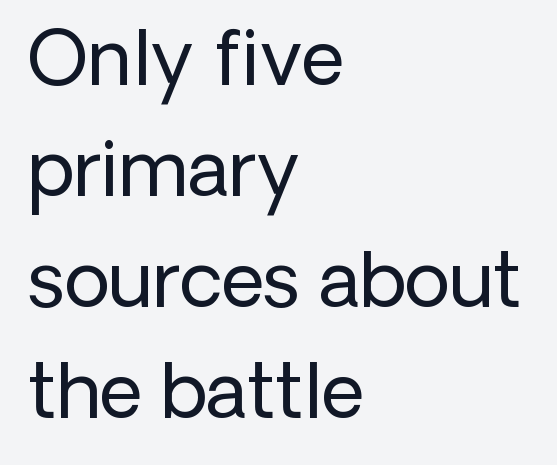
This is not heavy type; no bold has been used. Ascenders rise straight up at ninety degrees. A bare baseline throughout the passage. Spacing verdict: proportional, widths tailored to each character.
